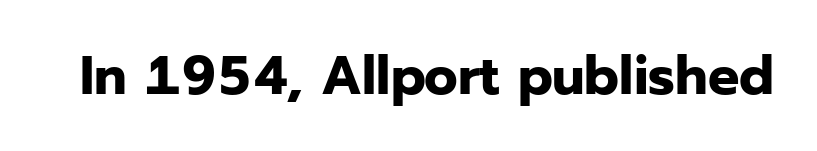
The image shows 55 px bold sans-serif type, upright; set normal letter spacing, not underlined; low stroke contrast and a medium x-height.
